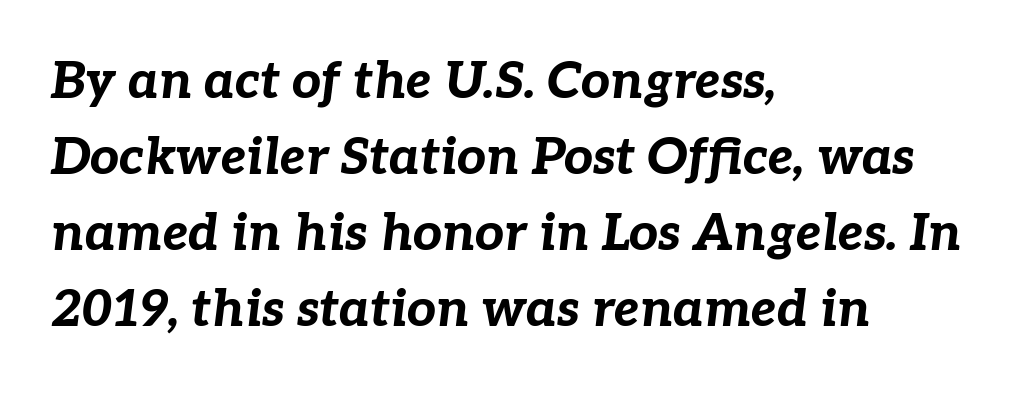
The image shows 51 px bold type, italic (leaning right); set left-aligned, normal line spacing (1.49x), normal letter spacing, not underlined; low stroke contrast and a medium x-height.
